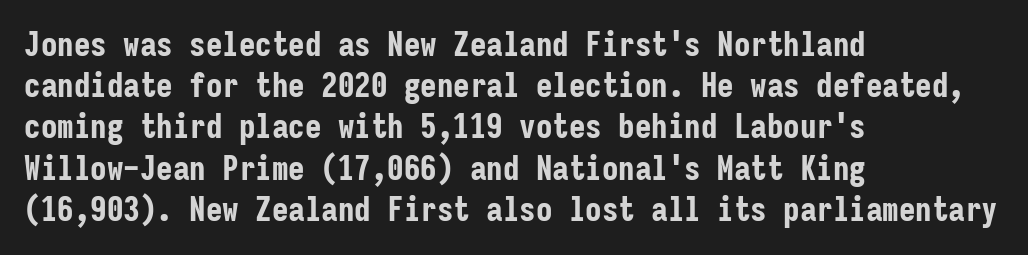
These lines stack with their left ends in a neat column. Each new line begins a customary step beneath the previous one. You can tell it's not italic because the verticals are truly vertical. The horizontal fit of the characters is conventional and even. Each row of text sits above clean, open space.
